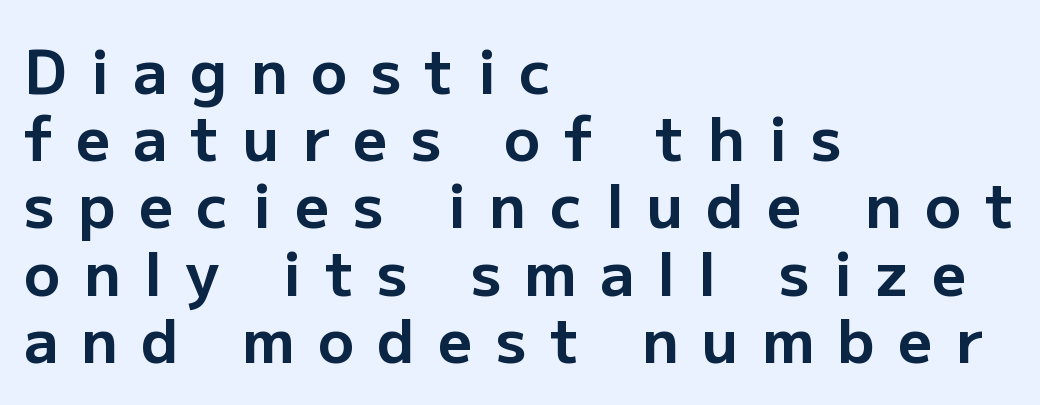
The image shows 60 px bold sans-serif type, upright; set left-aligned, tight line spacing (1.12x), unusually wide letter spacing (+0.39 em), not underlined; low stroke contrast and a medium x-height.
